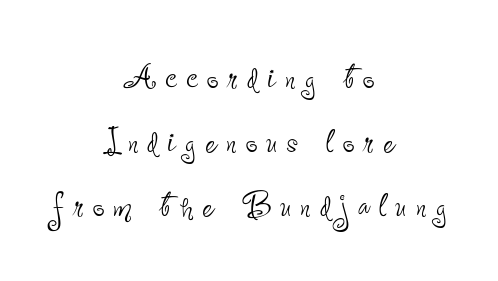
Q: Is the text bold? A: No.
Q: Is the text italic (slanted)? A: Yes.
Q: Is the typeface a serif or a sans-serif typeface? A: Sans-serif.
Q: Is the text underlined? A: No.
Q: How is the paragraph aligned? A: Centered.
Q: Is the spacing between letters normal or unusually wide? A: Unusually wide.
Q: Is the spacing between lines tight, normal or loose? A: Normal.
Q: Width (condensed, normal, or wide)? A: Condensed.
Q: Stroke contrast? A: Low.
Q: x-height? A: Small.
Q: Monospaced? A: No.
